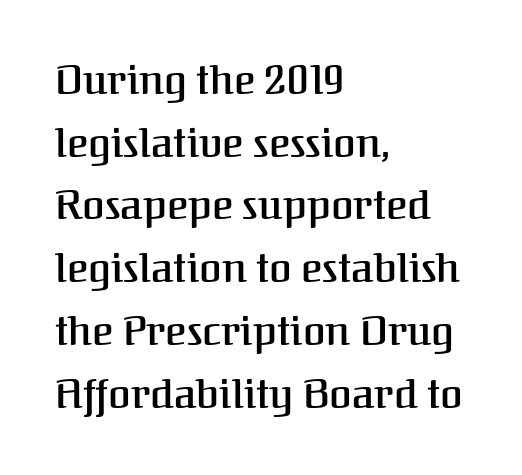
The image shows 41 px semibold serif type, upright; set left-aligned, normal line spacing (1.53x), normal letter spacing, not underlined; medium stroke contrast and a medium x-height.
